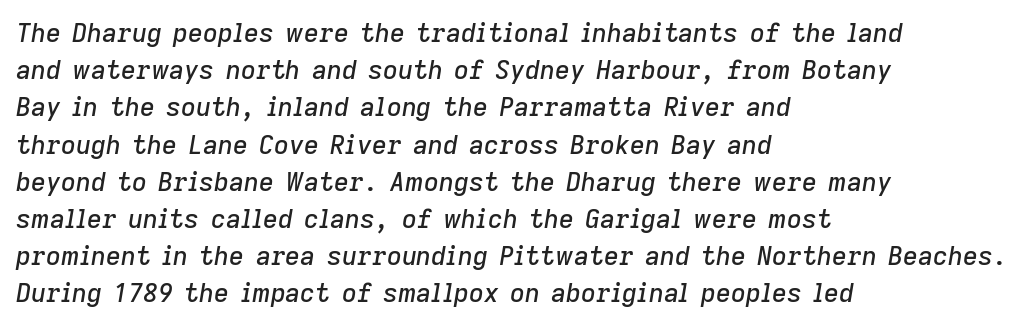
The strip under each line holds only bare page. The font's italic variant was chosen for this text. No extra tracking has been applied to these lines. This sample keeps an unexceptional amount of space between lines. This rendering uses left alignment, leaving the right contour irregular.
